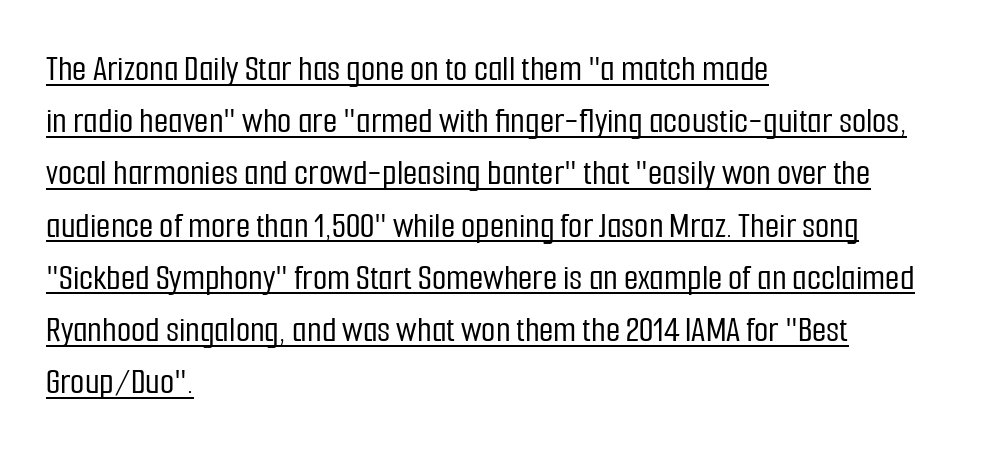
Notice how the stems are strictly vertical — no italics here. Note the varied advance widths — an 'i' is clearly narrower than an 'm'. In terms of leading, this rendering sits right in the middle. A rule runs beneath these lines of type. Compared with a centered layout, this one pins lines to the left instead.
